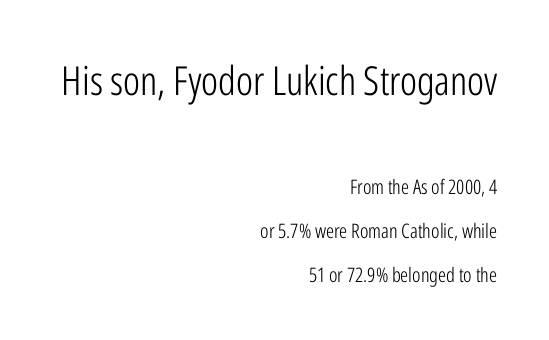
{"serif": "no", "italic": "no", "bold": "no", "weight": "light", "width": "condensed", "stroke_contrast": "low", "x_height": "medium", "monospaced": "no", "underline": "no", "align": "right", "line_spacing": "loose", "line_spacing_ratio": 2.2, "letter_spacing": "normal", "letter_spacing_em": 0.0, "larger_block": "first", "size_ratio": 2.0, "glyph_px": 40}
